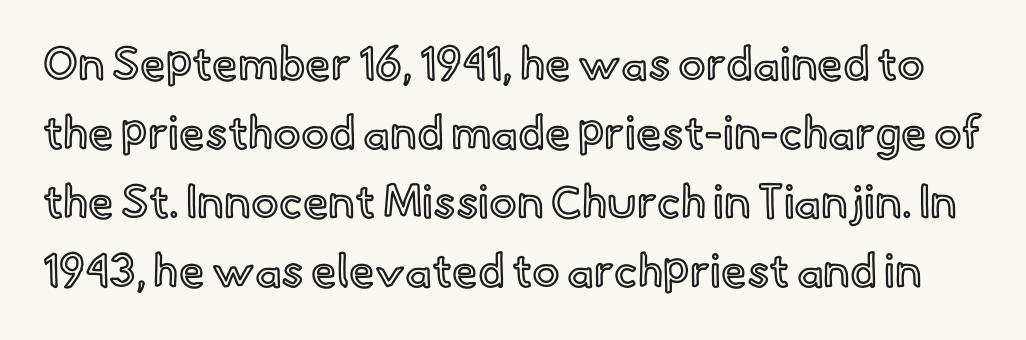
Look at the tracking — it's just the regular setting, nothing added. Underline: absent. This sample keeps an unexceptional amount of space between lines. Posture: vertical.
